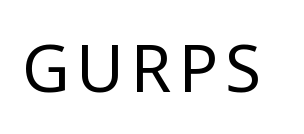
The image shows 65 px regular-weight sans-serif type, upright; set not underlined; low stroke contrast and a medium x-height.
